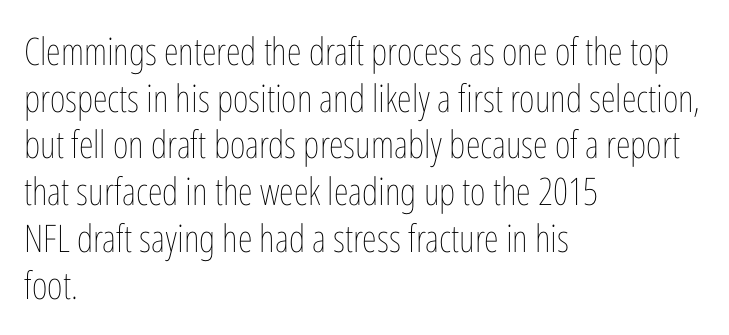
{"italic": "no", "bold": "no", "weight": "thin", "width": "condensed", "stroke_contrast": "low", "x_height": "medium", "monospaced": "no", "underline": "no", "align": "left", "line_spacing_ratio": 1.23, "letter_spacing": "normal", "letter_spacing_em": 0.0, "glyph_px": 38}
